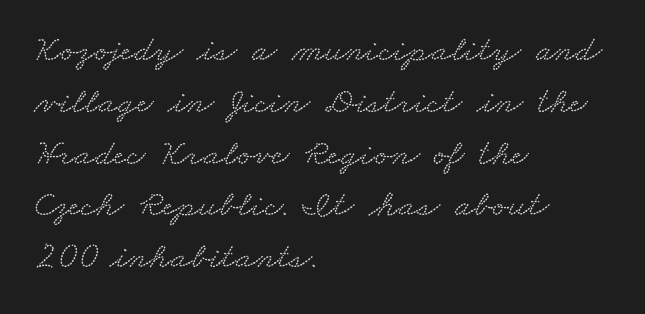
{"serif": "yes", "width": "wide", "stroke_contrast": "medium", "x_height": "small", "monospaced": "no", "underline": "no", "align": "left", "line_spacing": "normal", "line_spacing_ratio": 1.4, "letter_spacing": "normal", "letter_spacing_em": 0.0, "glyph_px": 37}
